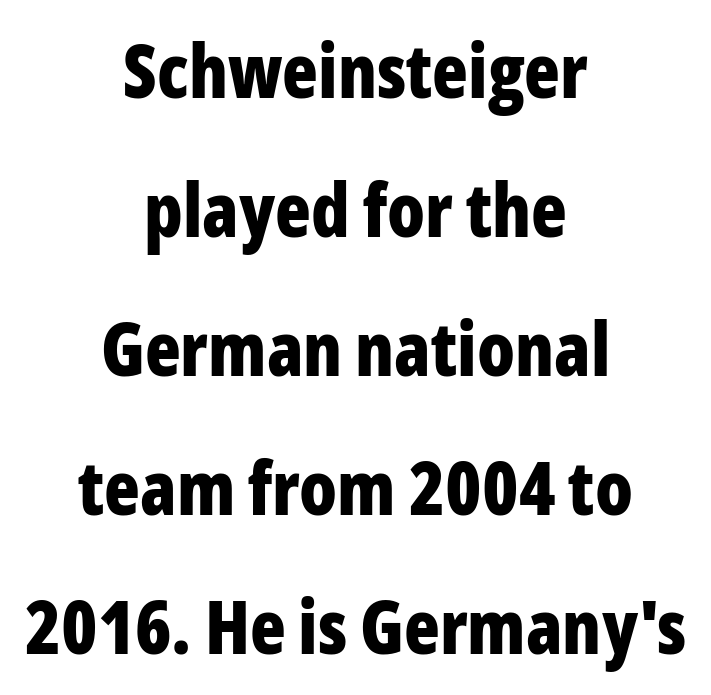
The strokes are fattened all the way to bold. A typesetter would call this proportional, since set widths differ per character. A centered setting, common on invitations and titles, is used for this passage. Ordinary non-slanted type is in use. The designer went with a sans here, leaving each stem footless. Beneath every word, the page is bare.
